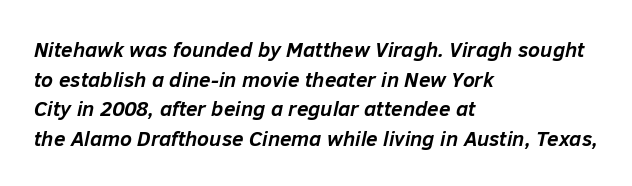
The image shows 21 px bold type, italic (leaning right); set left-aligned, normal line spacing (1.41x), normal letter spacing, not underlined.
